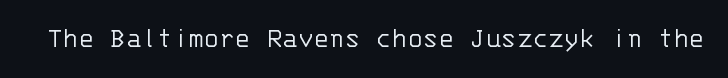
Q: Is the text bold? A: No.
Q: Is the text italic (slanted)? A: No, it is upright.
Q: Is the typeface a serif or a sans-serif typeface? A: Sans-serif.
Q: Is the text underlined? A: No.
Q: Is the spacing between letters normal or unusually wide? A: Normal.
Q: Width (condensed, normal, or wide)? A: Normal.
Q: Stroke contrast? A: Low.
Q: x-height? A: Large.
Q: Monospaced? A: Yes.
